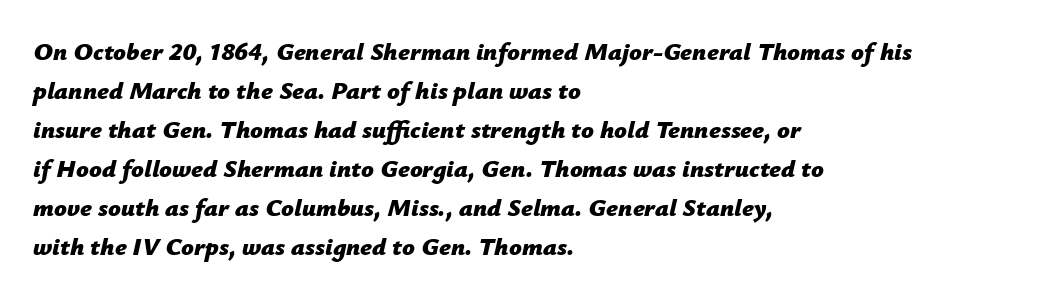
Q: Is the text bold? A: Yes.
Q: Is the text italic (slanted)? A: Yes, it leans right by about 12 degrees.
Q: Is the text underlined? A: No.
Q: How is the paragraph aligned? A: Left-aligned.
Q: Is the spacing between letters normal or unusually wide? A: Normal.
Q: Is the spacing between lines tight, normal or loose? A: Normal.
